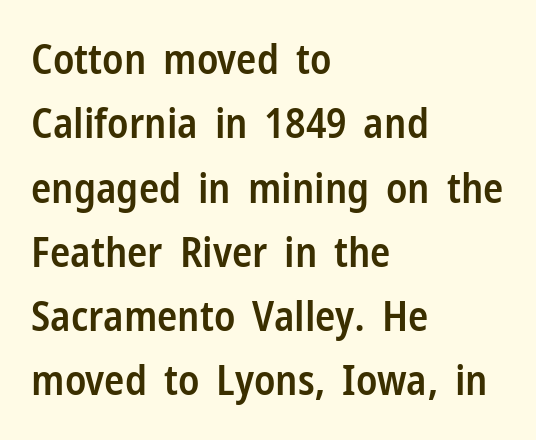
The image shows 42 px semibold, condensed sans-serif type, upright; set left-aligned, normal line spacing (1.53x), normal letter spacing, not underlined; low stroke contrast and a medium x-height.
